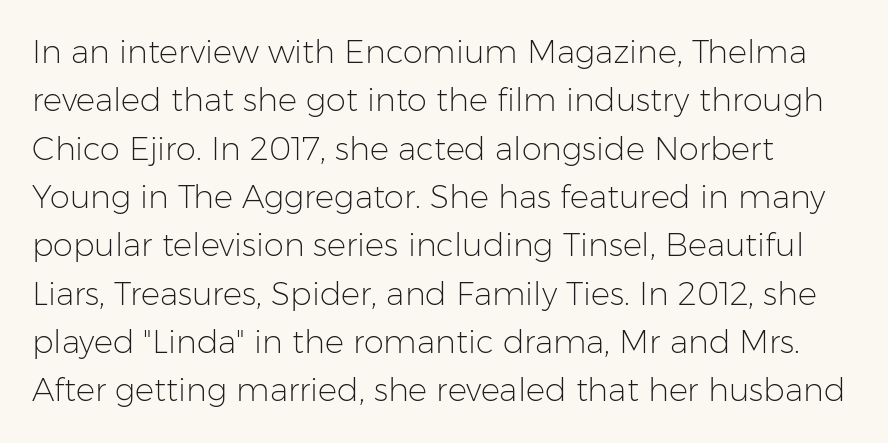
The image shows 32 px light sans-serif type, upright; set left-aligned, normal line spacing (1.51x), normal letter spacing, not underlined; low stroke contrast and a medium x-height.
